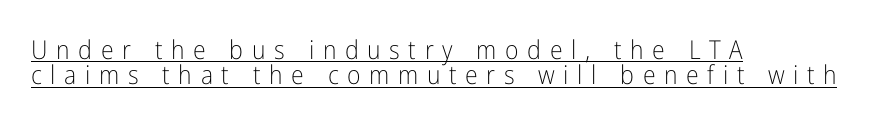
{"italic": "no", "bold": "no", "underline": "yes", "align": "left", "line_spacing": "tight", "line_spacing_ratio": 0.98, "letter_spacing": "wide", "letter_spacing_em": 0.33, "glyph_px": 26}
